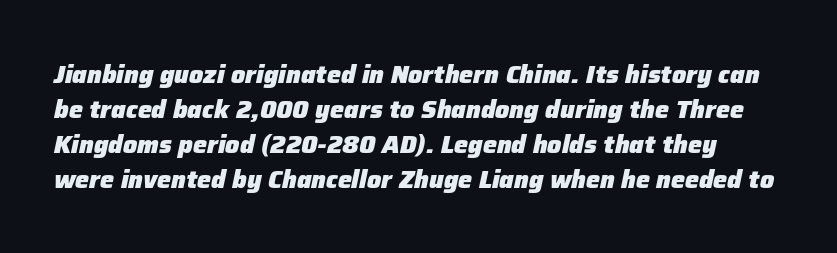
{"italic": "yes", "lean": "right", "slant_degrees": 12, "bold": "yes", "underline": "no", "line_spacing": "normal", "line_spacing_ratio": 1.4, "letter_spacing": "normal", "letter_spacing_em": 0.0, "glyph_px": 25}
